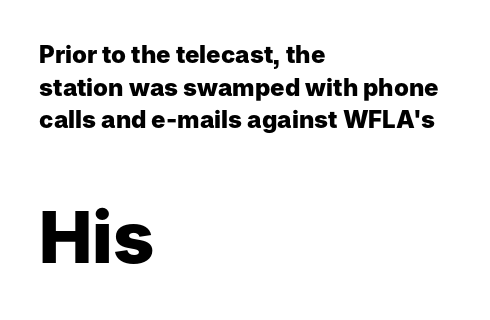
{"serif": "no", "italic": "no", "bold": "yes", "weight": "heavy", "width": "normal", "stroke_contrast": "low", "x_height": "medium", "monospaced": "no", "underline": "no", "align": "left", "line_spacing": "normal", "line_spacing_ratio": 1.36, "letter_spacing": "normal", "letter_spacing_em": 0.0, "larger_block": "second", "size_ratio": 2.96, "glyph_px": 71}
